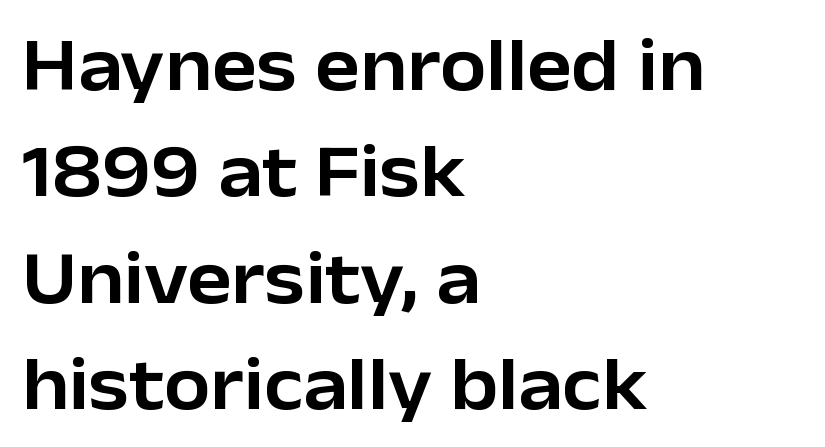
{"serif": "no", "italic": "no", "width": "normal", "stroke_contrast": "low", "x_height": "medium", "monospaced": "no", "underline": "no", "align": "left", "line_spacing": "normal", "line_spacing_ratio": 1.42, "letter_spacing": "normal", "letter_spacing_em": 0.0, "glyph_px": 75}
